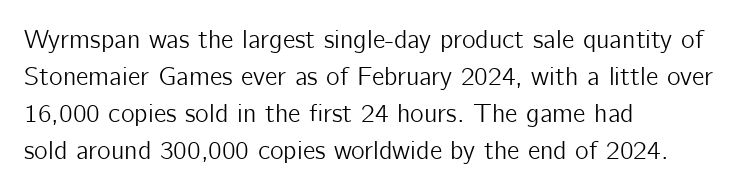
{"italic": "no", "underline": "no", "align": "left", "line_spacing": "normal", "line_spacing_ratio": 1.42, "letter_spacing": "normal", "letter_spacing_em": 0.0, "glyph_px": 26}
